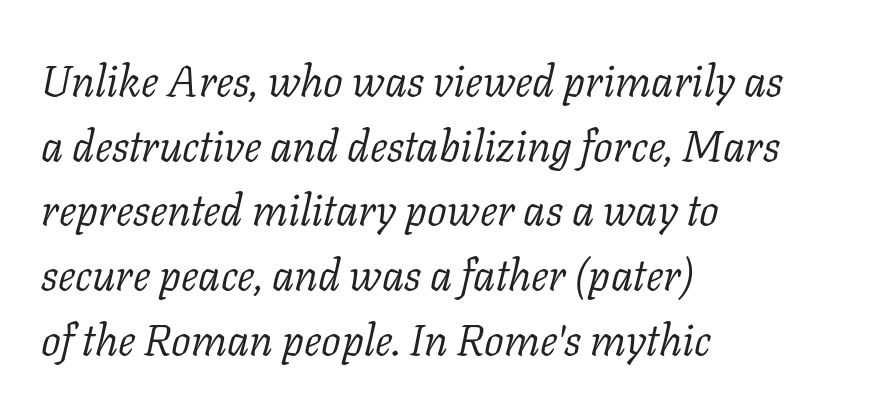
The image shows 44 px light serif type, italic (leaning right); set left-aligned, normal line spacing (1.47x), normal letter spacing, not underlined; low stroke contrast and a medium x-height.
